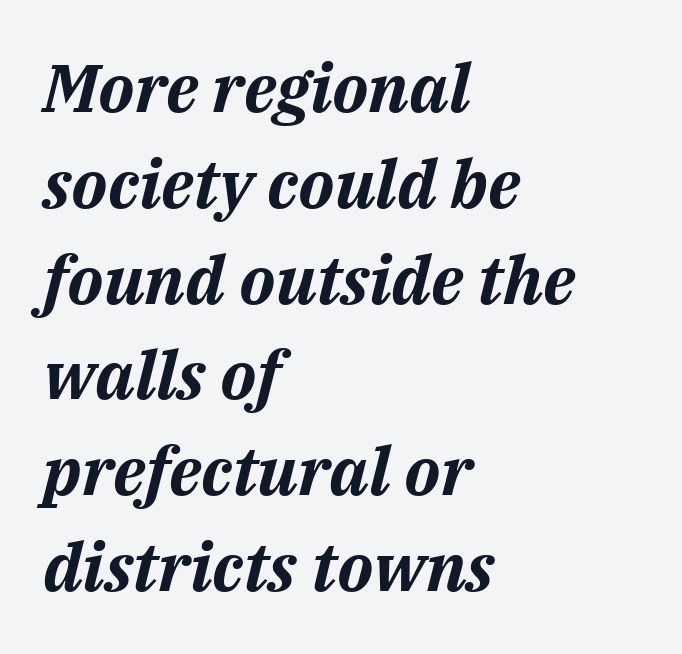
The image shows 67 px bold type, italic (leaning right); set left-aligned, normal line spacing (1.43x), normal letter spacing, not underlined; medium stroke contrast and a medium x-height.
